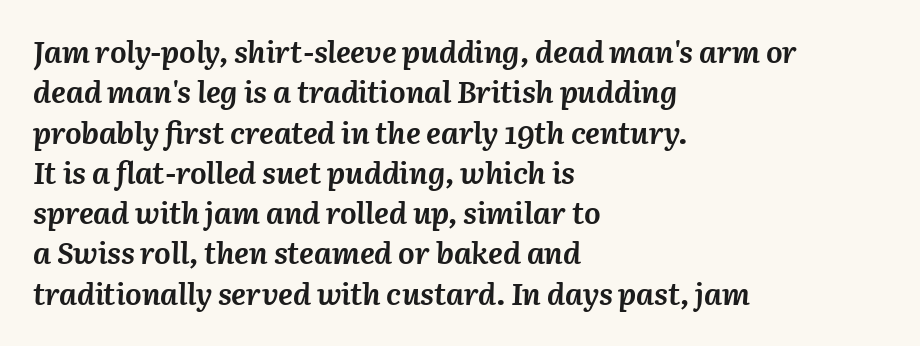
The image shows 31 px semibold type, italic (leaning right); set left-aligned, normal line spacing (1.3x), normal letter spacing, not underlined; medium stroke contrast and a medium x-height.
